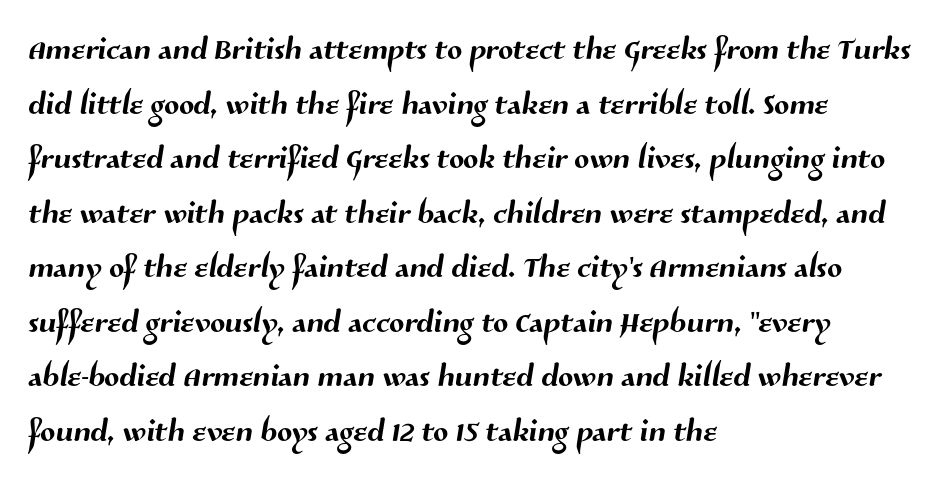
I'd call this a sans setting — the letters go barefoot. What stands out about the letter spacing? Nothing — it is the standard amount. These lines are rendered in a variable-pitch font. This rendering uses left alignment, leaving the right contour irregular. Has an underline been added? It has not.
